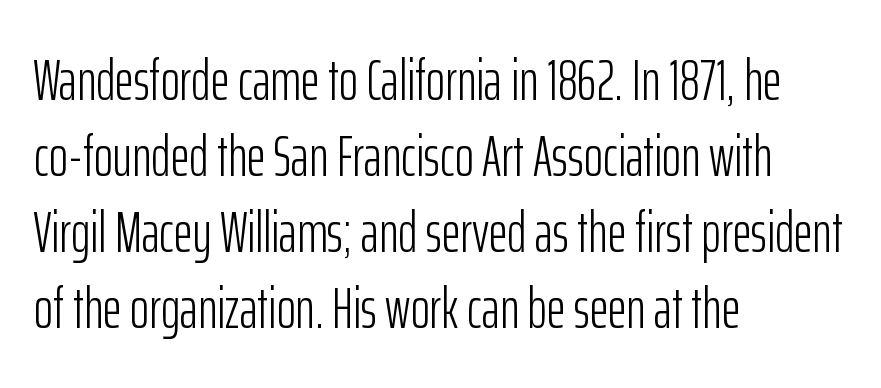
{"serif": "no", "italic": "no", "bold": "no", "weight": "light", "width": "condensed", "stroke_contrast": "low", "x_height": "medium", "monospaced": "no", "underline": "no", "align": "left", "line_spacing": "normal", "line_spacing_ratio": 1.31, "letter_spacing": "normal", "letter_spacing_em": 0.0, "glyph_px": 58}
